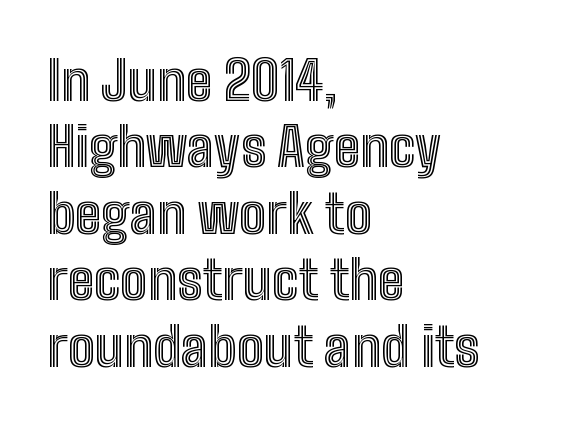
Characters remain perfectly vertical along every line. Caption: multi-line text, flush left, ragged right. There is no visible air inserted between adjacent glyphs. Check under the words: just untouched page. Varying glyph widths throughout — classic text-font behaviour.
